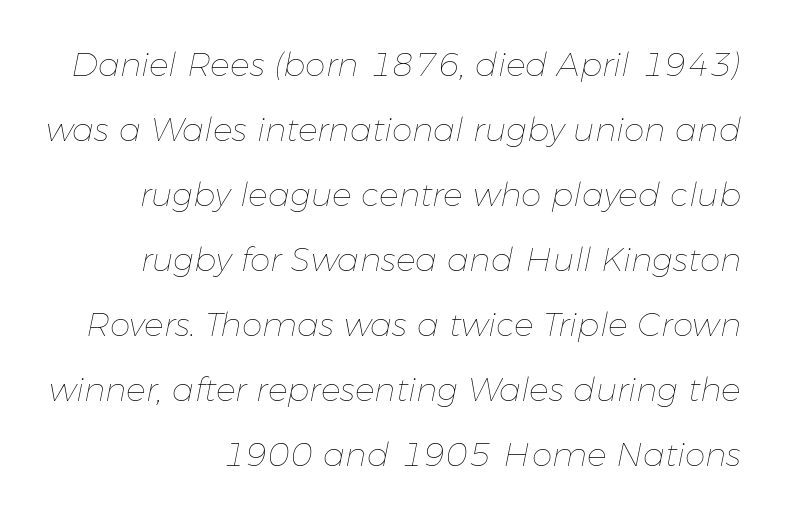
{"italic": "yes", "lean": "right", "slant_degrees": 11, "bold": "no", "weight": "thin", "width": "normal", "stroke_contrast": "low", "x_height": "medium", "monospaced": "no", "underline": "no", "align": "right", "line_spacing": "loose", "line_spacing_ratio": 1.97, "letter_spacing": "normal", "letter_spacing_em": 0.0, "glyph_px": 33}
